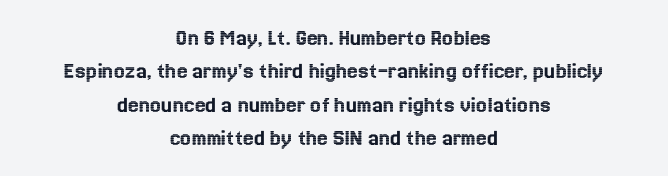
Q: Is the text italic (slanted)? A: No, it is upright.
Q: Is the text underlined? A: No.
Q: How is the paragraph aligned? A: Centered.
Q: Is the spacing between letters normal or unusually wide? A: Normal.
Q: Is the spacing between lines tight, normal or loose? A: Normal.
